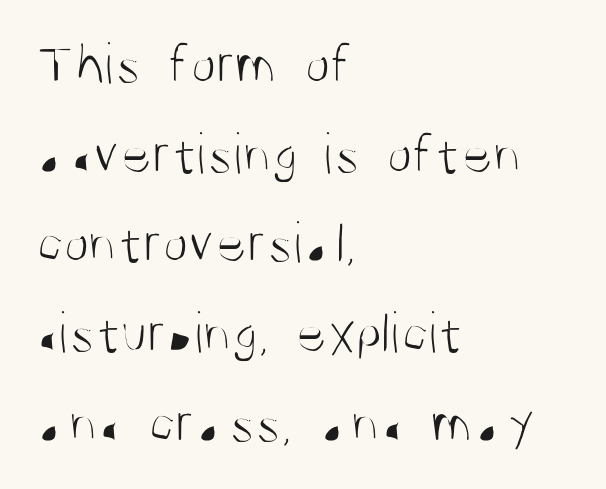
The image shows 59 px light, condensed sans-serif type, upright; set left-aligned, normal line spacing (1.52x), normal letter spacing, not underlined; medium stroke contrast and a large x-height.
